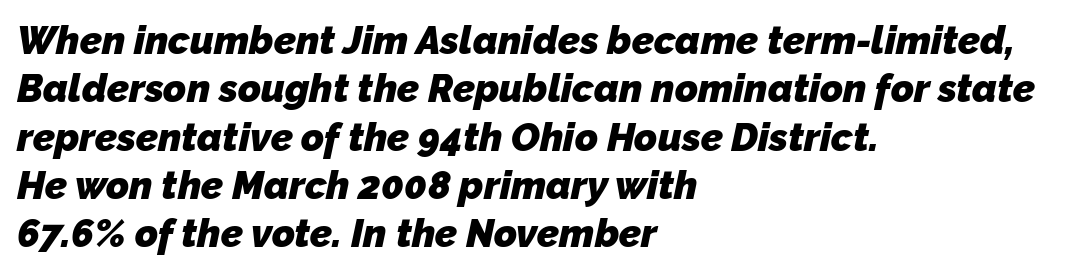
Nothing sits at the stroke ends, so this counts as sans-serif. Letter spacing: default. Layout note: lines flush left. Character widths vary here, with narrow letters taking less room than wide ones. The gap between lines stays unmarked. This is heavy type, rendered in bold.
